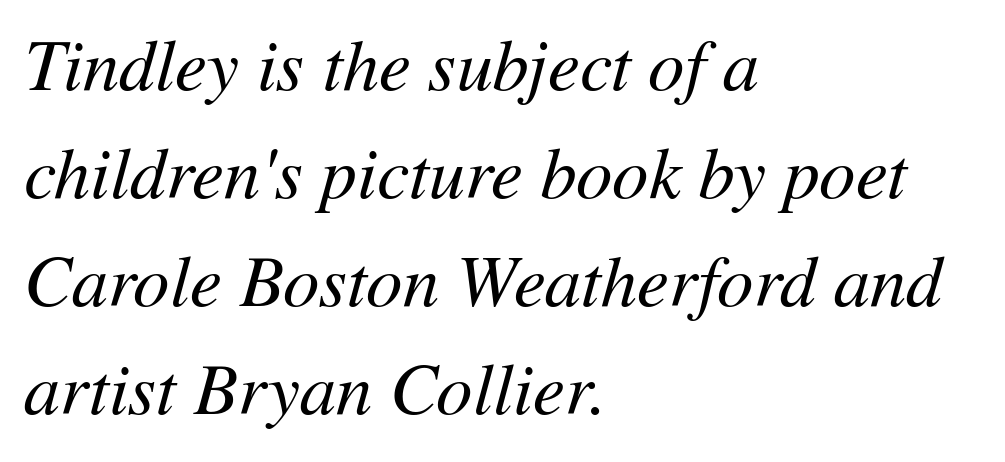
{"italic": "yes", "lean": "right", "slant_degrees": 11, "bold": "no", "weight": "regular", "width": "normal", "stroke_contrast": "medium", "x_height": "medium", "monospaced": "no", "underline": "no", "align": "left", "line_spacing": "normal", "line_spacing_ratio": 1.5, "letter_spacing": "normal", "letter_spacing_em": 0.0, "glyph_px": 72}
